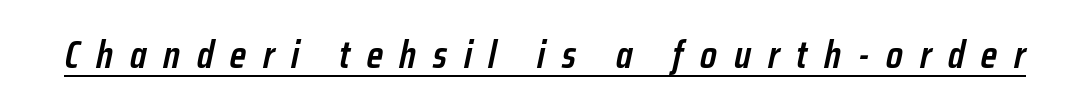
{"italic": "yes", "lean": "right", "slant_degrees": 12, "bold": "semi", "weight": "semibold", "width": "condensed", "stroke_contrast": "low", "x_height": "medium", "monospaced": "no", "underline": "yes", "letter_spacing": "wide", "letter_spacing_em": 0.43, "glyph_px": 39}
